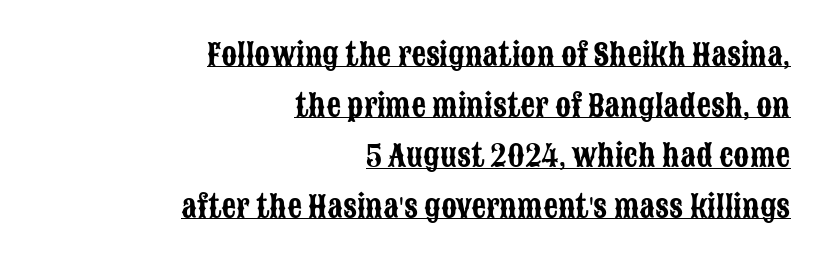
{"serif": "no", "italic": "no", "width": "condensed", "stroke_contrast": "low", "x_height": "large", "monospaced": "no", "underline": "yes", "align": "right", "line_spacing_ratio": 1.75, "letter_spacing": "normal", "letter_spacing_em": 0.0, "glyph_px": 29}
